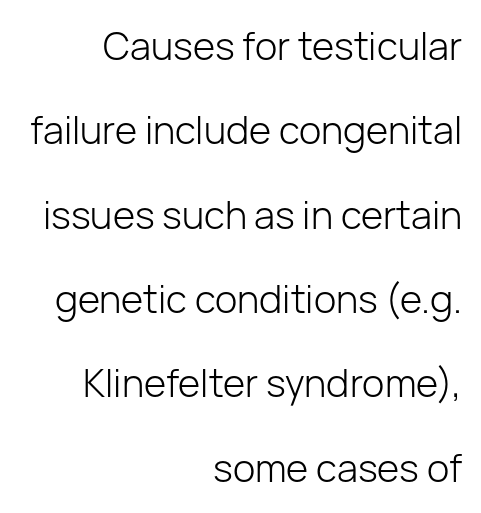
{"serif": "no", "italic": "no", "bold": "no", "weight": "light", "width": "normal", "stroke_contrast": "low", "x_height": "medium", "monospaced": "no", "underline": "no", "align": "right", "line_spacing": "loose", "line_spacing_ratio": 2.22, "letter_spacing": "normal", "letter_spacing_em": 0.0, "glyph_px": 38}
